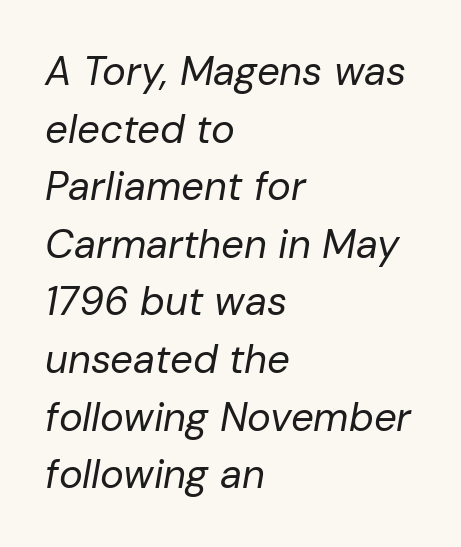
The image shows 40 px regular-weight type, italic (leaning right); set left-aligned, normal line spacing (1.44x), normal letter spacing, not underlined; low stroke contrast and a medium x-height.
